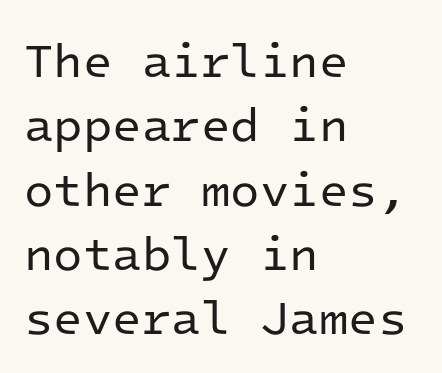
Q: Is the text bold? A: No.
Q: Is the text italic (slanted)? A: No, it is upright.
Q: Is the typeface a serif or a sans-serif typeface? A: Sans-serif.
Q: Is the text underlined? A: No.
Q: How is the paragraph aligned? A: Left-aligned.
Q: Is the spacing between letters normal or unusually wide? A: Normal.
Q: Is the spacing between lines tight, normal or loose? A: Normal.
Q: Width (condensed, normal, or wide)? A: Normal.
Q: Stroke contrast? A: Low.
Q: x-height? A: Medium.
Q: Monospaced? A: Yes.
